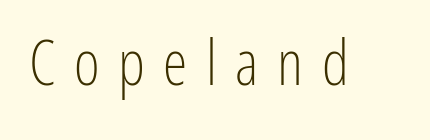
{"serif": "no", "italic": "no", "bold": "no", "weight": "light", "width": "condensed", "stroke_contrast": "low", "x_height": "medium", "monospaced": "no", "underline": "no", "letter_spacing": "wide", "letter_spacing_em": 0.3, "glyph_px": 62}
